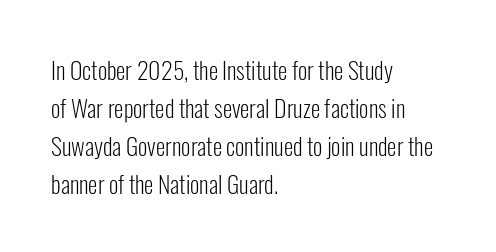
The image shows 24 px text type, upright; set left-aligned, normal line spacing (1.58x), normal letter spacing, not underlined.
